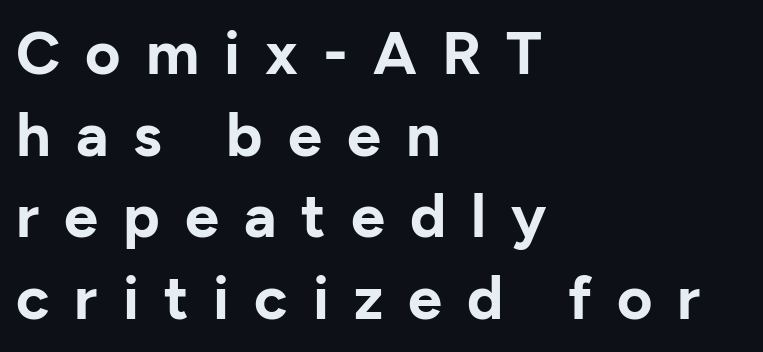
The image shows 61 px bold sans-serif type, upright; set left-aligned, normal line spacing (1.34x), unusually wide letter spacing (+0.41 em), not underlined; low stroke contrast and a medium x-height.
